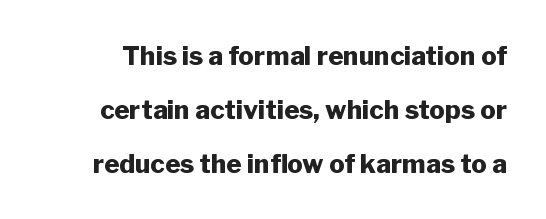
{"italic": "no", "bold": "yes", "underline": "no", "line_spacing": "loose", "line_spacing_ratio": 2.07, "letter_spacing": "normal", "letter_spacing_em": 0.0, "glyph_px": 26}
